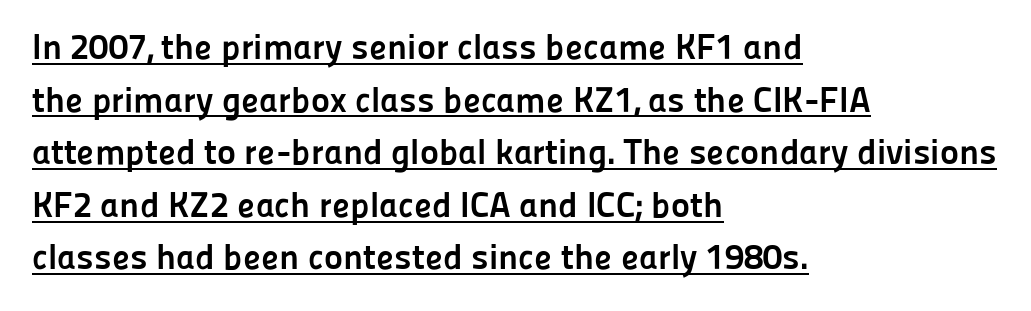
{"serif": "no", "italic": "no", "bold": "yes", "weight": "semibold", "width": "normal", "stroke_contrast": "low", "x_height": "medium", "monospaced": "no", "underline": "yes", "align": "left", "line_spacing": "normal", "line_spacing_ratio": 1.46, "letter_spacing": "normal", "letter_spacing_em": 0.0, "glyph_px": 36}
